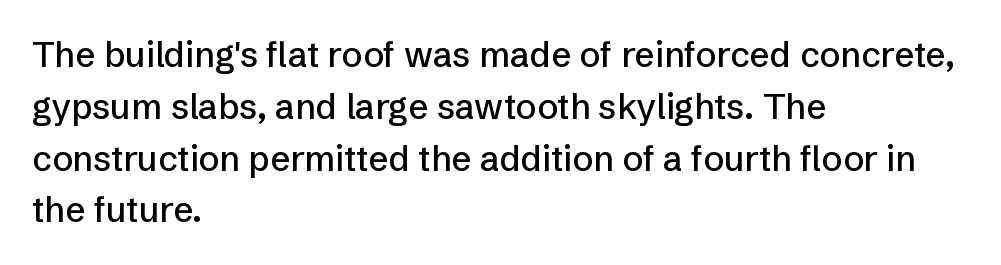
The image shows 35 px sans-serif type, upright; set left-aligned, normal line spacing (1.48x), normal letter spacing, not underlined; low stroke contrast and a medium x-height.
